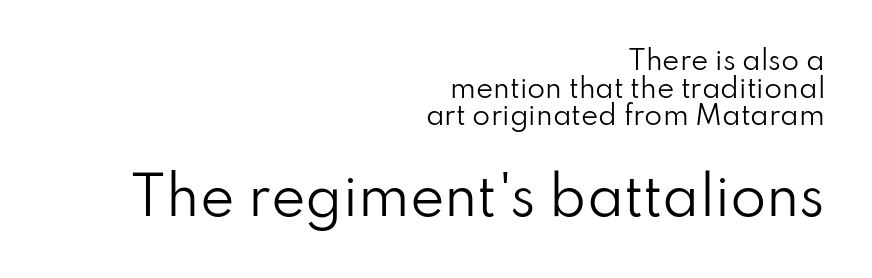
Q: Is the text bold? A: No.
Q: Is the text italic (slanted)? A: No, it is upright.
Q: Is the typeface a serif or a sans-serif typeface? A: Sans-serif.
Q: Is the text underlined? A: No.
Q: How is the paragraph aligned? A: Right-aligned.
Q: Is the spacing between letters normal or unusually wide? A: Normal.
Q: Is the spacing between lines tight, normal or loose? A: Tight.
Q: Which block of text is set in a larger size, the first (top) or the second (bottom)? A: The second (bottom) one.
Q: Width (condensed, normal, or wide)? A: Normal.
Q: Stroke contrast? A: Low.
Q: x-height? A: Small.
Q: Monospaced? A: No.
